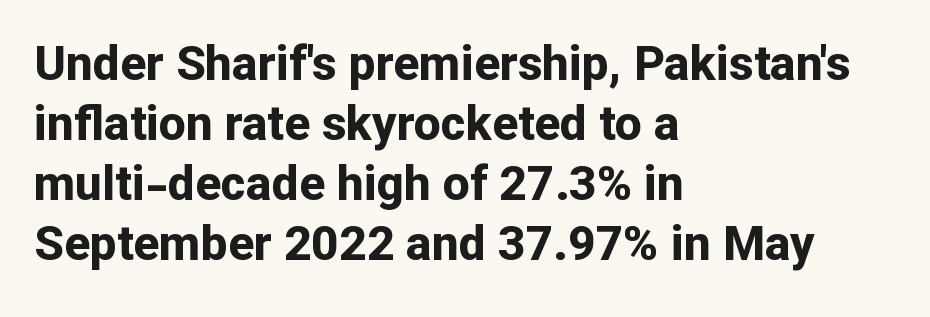
Q: Is the text bold? A: Yes.
Q: Is the text italic (slanted)? A: No, it is upright.
Q: Is the typeface a serif or a sans-serif typeface? A: Sans-serif.
Q: Is the text underlined? A: No.
Q: How is the paragraph aligned? A: Left-aligned.
Q: Is the spacing between letters normal or unusually wide? A: Normal.
Q: Is the spacing between lines tight, normal or loose? A: Normal.
Q: Width (condensed, normal, or wide)? A: Normal.
Q: Stroke contrast? A: Low.
Q: x-height? A: Medium.
Q: Monospaced? A: No.
